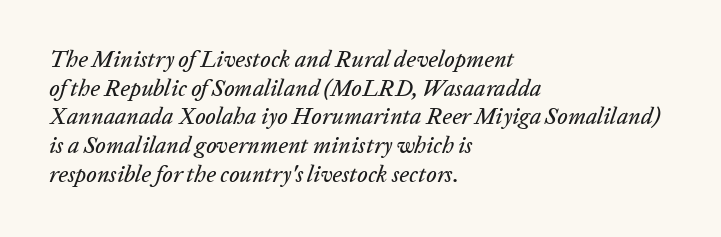
{"italic": "yes", "lean": "right", "slant_degrees": 20, "underline": "no", "align": "left", "line_spacing": "normal", "line_spacing_ratio": 1.25, "letter_spacing": "normal", "letter_spacing_em": 0.0, "glyph_px": 23}
